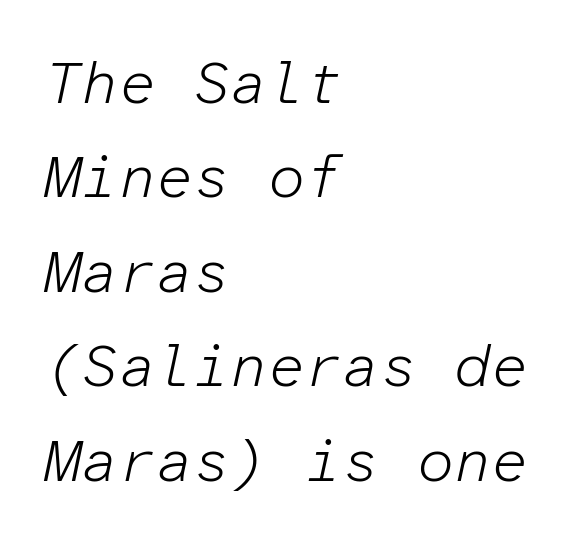
The foot of each line stays bare and open. The letters sit at their default tracking, neither squeezed nor spread. Looks like terminal output: every glyph gets an equal slot. A classic flush-left, rag-right setting is used for this passage. Is the stroke heavy? The answer is a plain regular-or-lighter. Yep, that's italic — everything's leaning.
